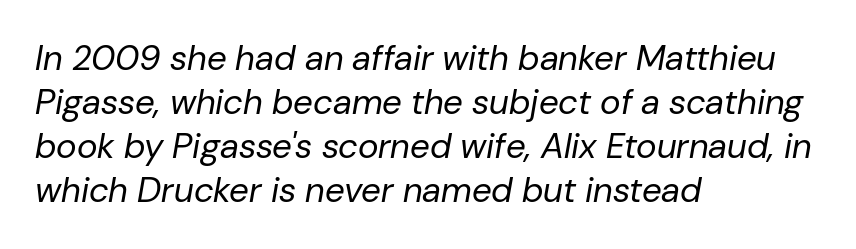
Standard letterfit; no display-style spreading of the glyphs. The weight would be labelled regular, book, light, or lighter still. The block of text has a typical density, with ordinary space between rows. Here the designer chose a conventional face with non-uniform glyph widths.
